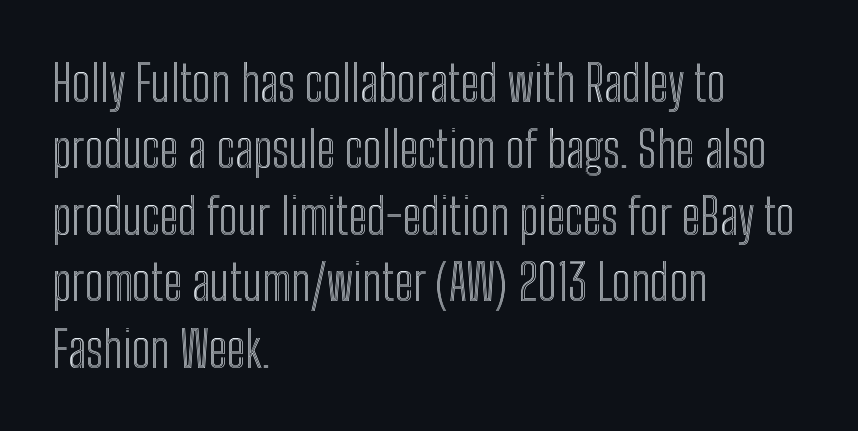
Q: Is the text italic (slanted)? A: No, it is upright.
Q: Is the text underlined? A: No.
Q: How is the paragraph aligned? A: Left-aligned.
Q: Is the spacing between letters normal or unusually wide? A: Normal.
Q: Is the spacing between lines tight, normal or loose? A: Normal.
Q: Width (condensed, normal, or wide)? A: Condensed.
Q: x-height? A: Medium.
Q: Monospaced? A: No.
